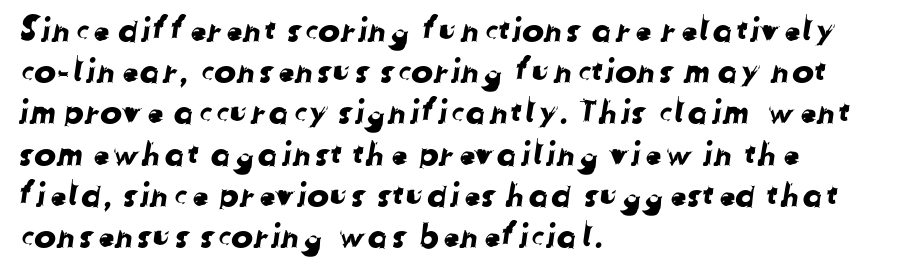
The image shows 33 px sans-serif type; set left-aligned, normal line spacing (1.25x), normal letter spacing, not underlined; low stroke contrast and a medium x-height.
